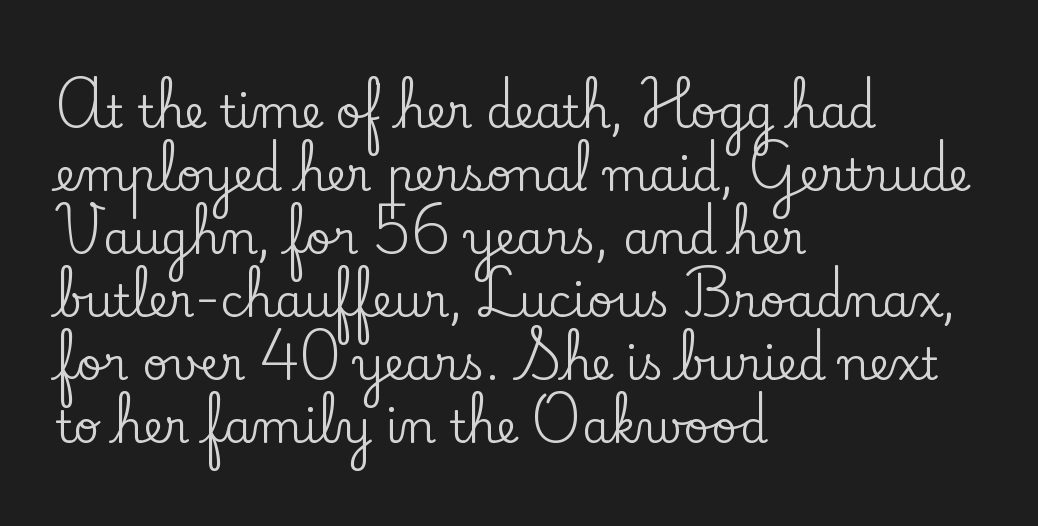
{"serif": "yes", "italic": "no", "width": "normal", "stroke_contrast": "low", "x_height": "small", "monospaced": "no", "underline": "no", "align": "left", "line_spacing": "normal", "line_spacing_ratio": 1.4, "letter_spacing": "normal", "letter_spacing_em": 0.0, "glyph_px": 45}
